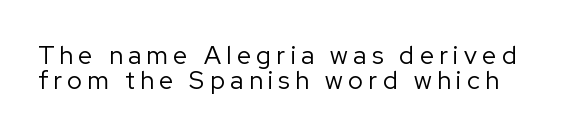
Compared with typical paragraphs, the rows here are closer together. Underline: absent. Ink coverage per letter is moderate at most. Here the glyphs are tracked loosely, breaking word shapes into spaced letters.
